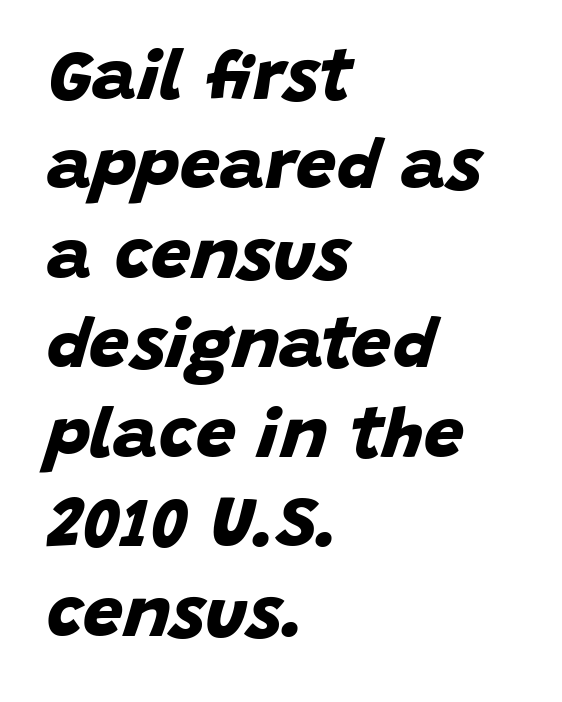
The image shows 71 px bold sans-serif type; set left-aligned, normal line spacing (1.26x), normal letter spacing, not underlined; low stroke contrast and a large x-height.
